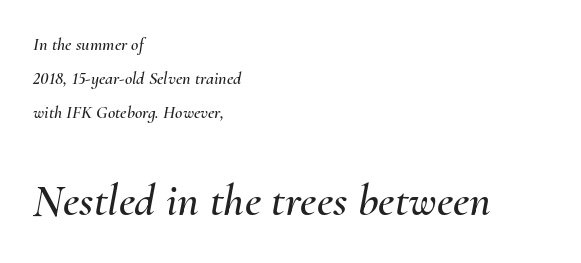
Q: Is the text italic (slanted)? A: Yes, it leans right by about 10 degrees.
Q: Is the text underlined? A: No.
Q: How is the paragraph aligned? A: Left-aligned.
Q: Is the spacing between letters normal or unusually wide? A: Normal.
Q: Is the spacing between lines tight, normal or loose? A: Loose.
Q: Which block of text is set in a larger size, the first (top) or the second (bottom)? A: The second (bottom) one.
Q: Width (condensed, normal, or wide)? A: Normal.
Q: Stroke contrast? A: Medium.
Q: x-height? A: Small.
Q: Monospaced? A: No.
